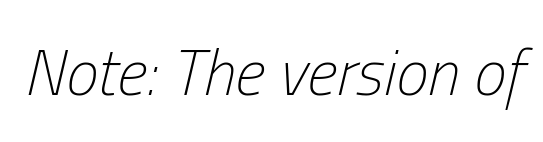
In terms of posture, this sample is oblique. Honestly, the letter spacing is just normal — you wouldn't notice it. Is this a fixed-width face? No — the glyphs have proportional, varying widths. The characters are drawn with everyday or finer stroke widths.
